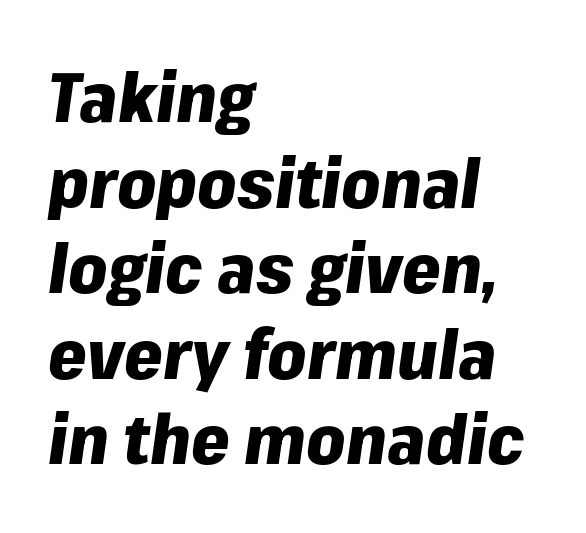
{"italic": "yes", "lean": "right", "slant_degrees": 8, "bold": "yes", "weight": "heavy", "width": "normal", "stroke_contrast": "low", "x_height": "medium", "monospaced": "no", "underline": "no", "align": "left", "line_spacing_ratio": 1.24, "letter_spacing": "normal", "letter_spacing_em": 0.0, "glyph_px": 69}
